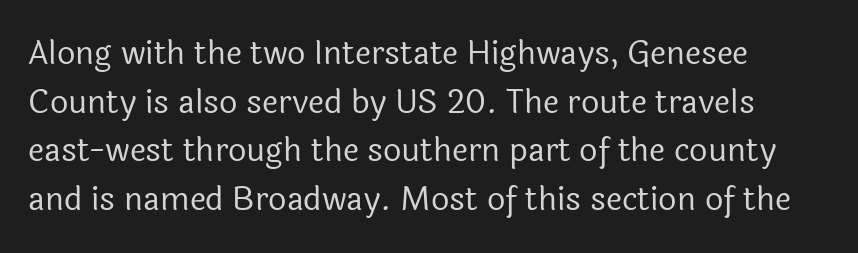
{"serif": "no", "italic": "no", "bold": "no", "weight": "regular", "width": "normal", "x_height": "medium", "monospaced": "no", "underline": "no", "align": "left", "line_spacing": "normal", "line_spacing_ratio": 1.52, "letter_spacing": "normal", "letter_spacing_em": 0.0, "glyph_px": 32}
